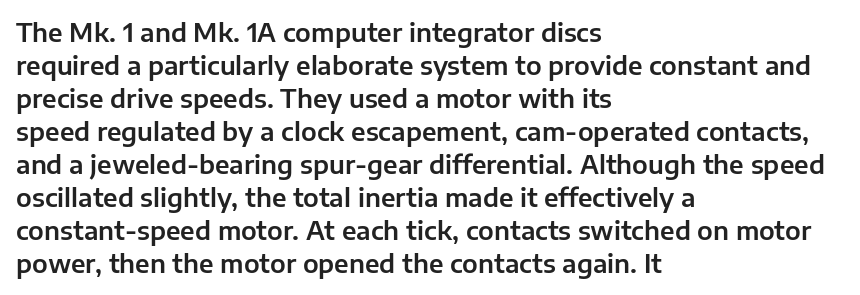
Every row of glyphs begins at an identical x-position on the left. Words appear dense and cohesive because spacing is normal. Unlike italic type, these characters show no tilt at all. Vertical spacing — default. Check under the words: just untouched page.
